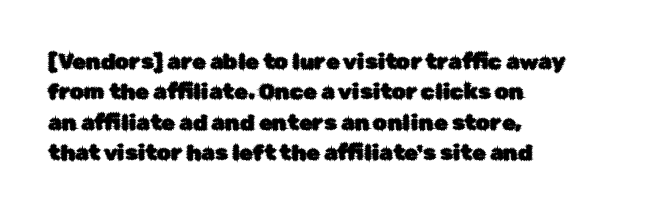
{"italic": "no", "underline": "no", "align": "left", "line_spacing": "normal", "line_spacing_ratio": 1.38, "letter_spacing": "normal", "letter_spacing_em": 0.0, "glyph_px": 22}
